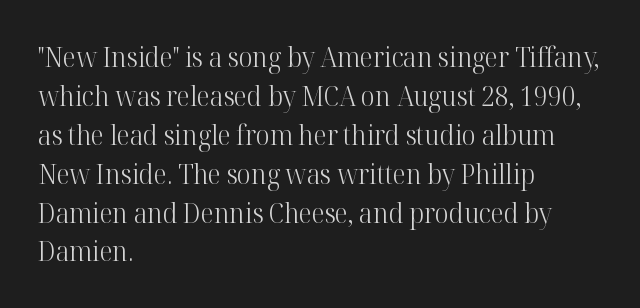
Nothing heavy about these letters — not bold at all. The block of text has a typical density, with ordinary space between rows. Posture: straight, roman, zero tilt. Quick note: underline off. The letterforms sit shoulder to shoulder at normal distance.
